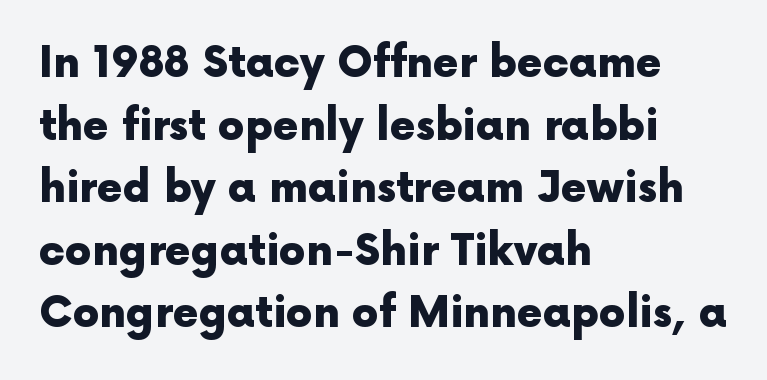
What's the leading like? Ordinary, nothing unusual. The passage shown is not underscored anywhere. The text was rendered using a sans face with plain stroke endings. The lettering holds an erect, upright posture throughout. Which margin do the lines hug? The left one — the right edge is uneven. The tracking reads as untouched default to a designer's eye.
